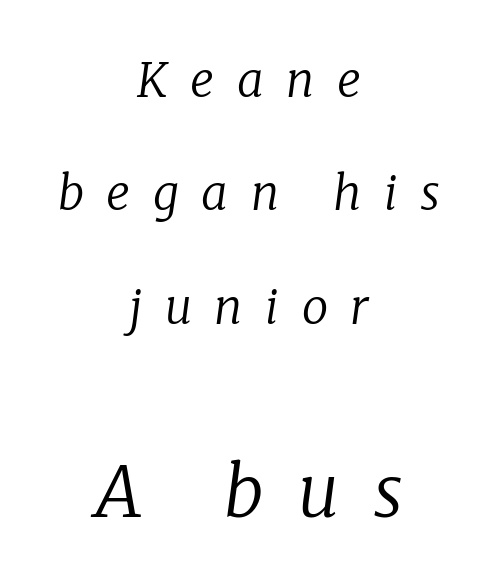
Heaviness? Minimal to ordinary, like unemphasized prose. A typesetter would call this proportional, since set widths differ per character. This sample trades compactness for vertical openness between lines. Each line is balanced around a shared central axis.
